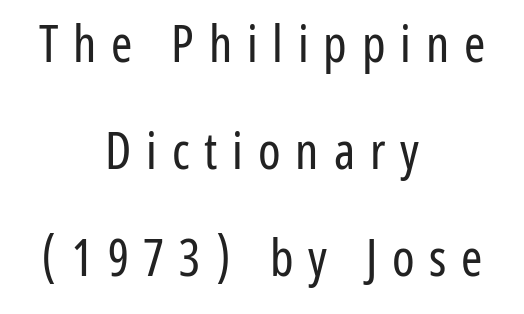
The image shows 51 px regular-weight, condensed sans-serif type, upright; set centered, loose line spacing (2.1x), unusually wide letter spacing (+0.29 em), not underlined; low stroke contrast and a medium x-height.
